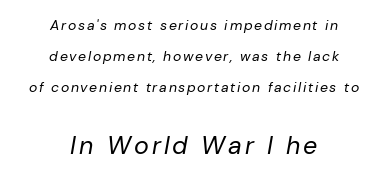
In this sample the second text group is rendered at the bigger scale. A great deal of white space separates one row of letters from the next. Every row of glyphs is offset so its center matches the block's center. Observe the lean: these are italic letterforms.
